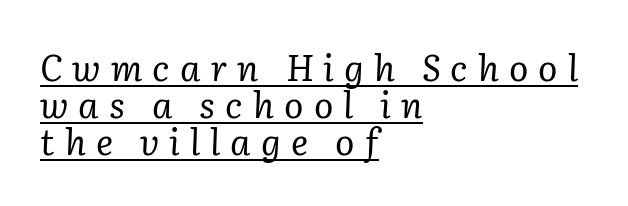
{"serif": "yes", "italic": "yes", "lean": "right", "slant_degrees": 2, "bold": "no", "weight": "regular", "width": "normal", "stroke_contrast": "low", "x_height": "medium", "monospaced": "no", "underline": "yes", "align": "left", "line_spacing": "tight", "line_spacing_ratio": 1.03, "letter_spacing": "wide", "letter_spacing_em": 0.28, "glyph_px": 36}
